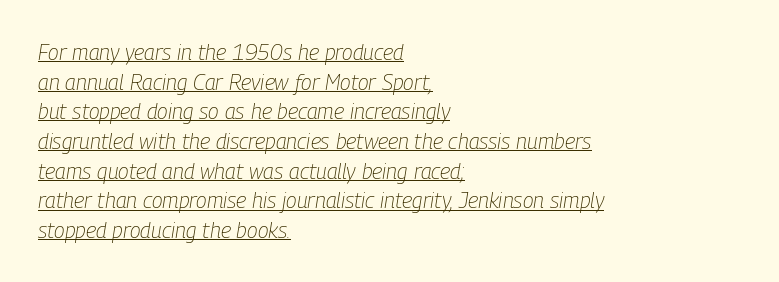
Letters have the restrained weight of plain body copy at most. Which margin do the lines hug? The left one — the right edge is uneven. Horizontal bands of white between lines are of average thickness. In terms of letterspacing, this is plain default setting. Would a proofreader flag this as italicized? Yes. Decoration check: the copy is underlined.
